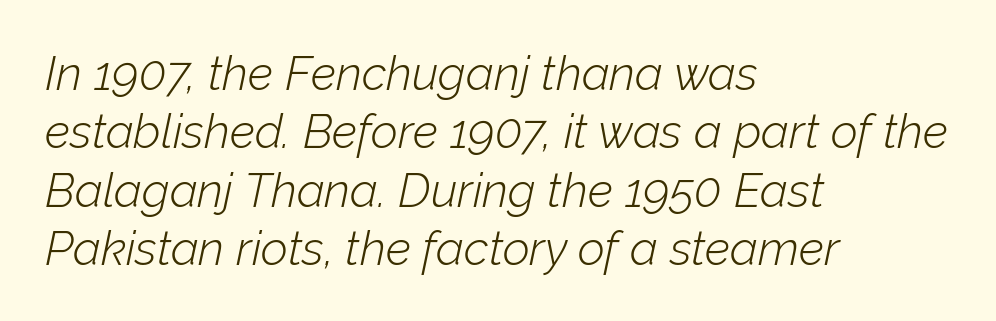
The image shows 47 px light type, italic (leaning right); set left-aligned, line spacing 1.24x, normal letter spacing, not underlined; low stroke contrast and a medium x-height.
